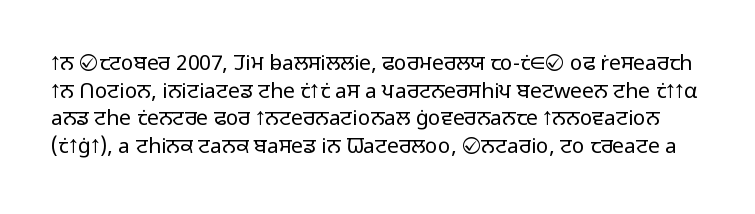
One glance says typical: line gaps are just what's usual. Do the letters lean? They stand straight. A typesetter would call this zero additional tracking. A light-to-regular cut is what we see here.
